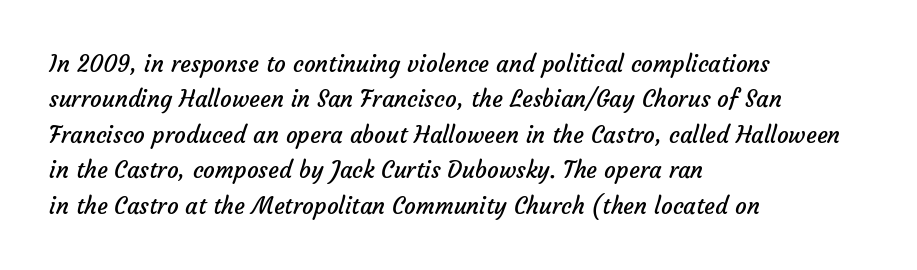
Q: Is the text bold? A: No.
Q: Is the text underlined? A: No.
Q: How is the paragraph aligned? A: Left-aligned.
Q: Is the spacing between letters normal or unusually wide? A: Normal.
Q: Is the spacing between lines tight, normal or loose? A: Normal.
